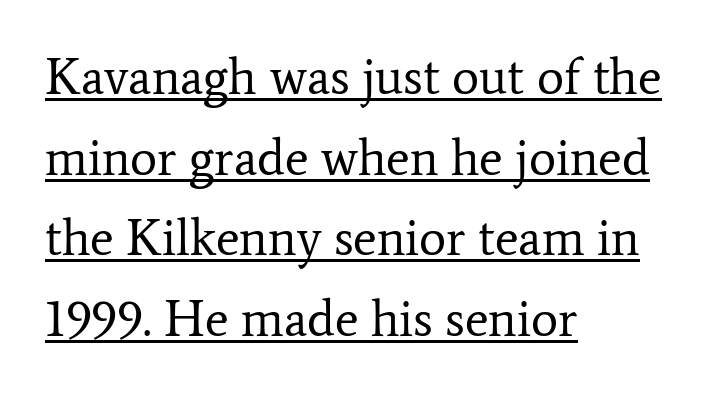
The image shows 51 px regular-weight serif type, upright; set left-aligned, normal line spacing (1.58x), normal letter spacing, underlined; low stroke contrast and a medium x-height.
